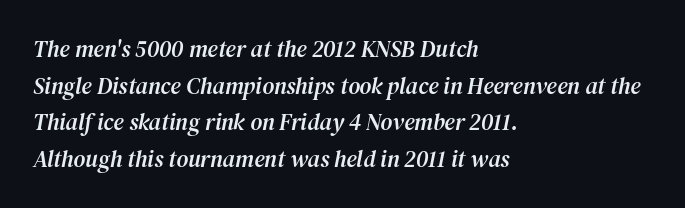
{"italic": "yes", "lean": "right", "slant_degrees": 12, "underline": "no", "align": "left", "line_spacing": "normal", "line_spacing_ratio": 1.59, "letter_spacing": "normal", "letter_spacing_em": 0.0, "glyph_px": 23}
